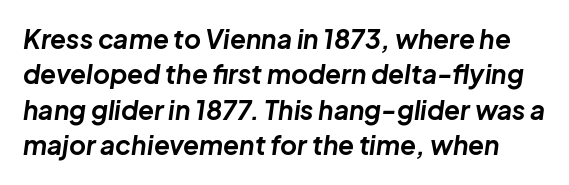
The image shows 26 px bold type, italic (leaning right); set normal line spacing (1.36x), normal letter spacing, not underlined.
